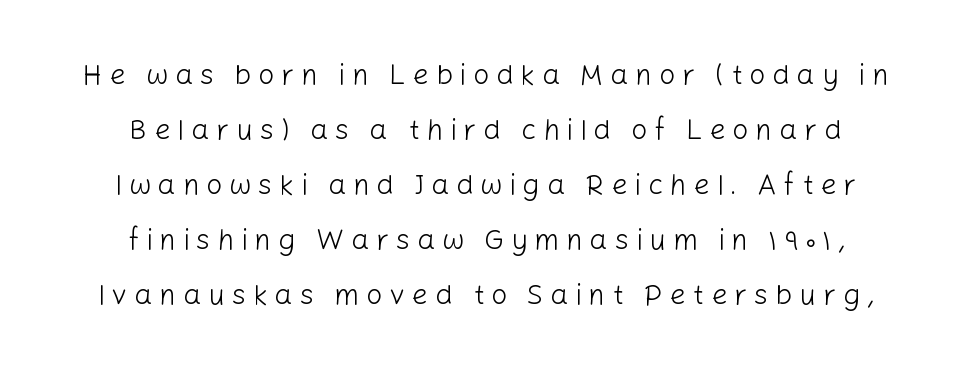
Q: Is the text bold? A: No.
Q: Is the text italic (slanted)? A: No, it is upright.
Q: Is the typeface a serif or a sans-serif typeface? A: Sans-serif.
Q: Is the text underlined? A: No.
Q: How is the paragraph aligned? A: Centered.
Q: Is the spacing between letters normal or unusually wide? A: Unusually wide.
Q: Is the spacing between lines tight, normal or loose? A: Loose.
Q: Width (condensed, normal, or wide)? A: Normal.
Q: Stroke contrast? A: Low.
Q: x-height? A: Medium.
Q: Monospaced? A: No.
